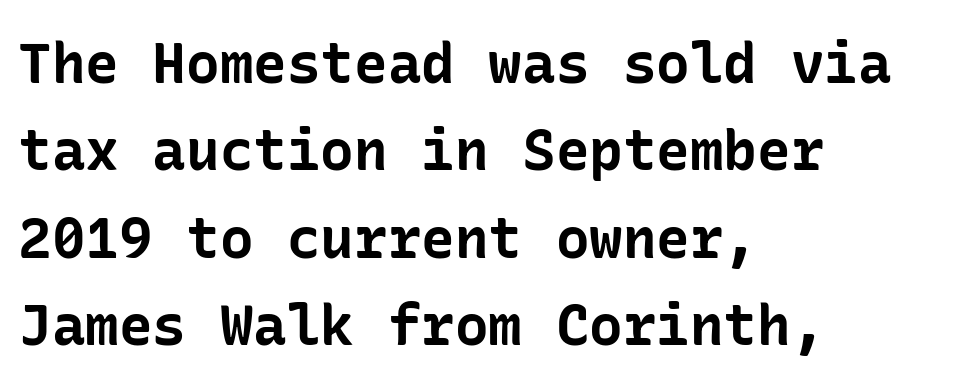
{"serif": "no", "italic": "no", "bold": "yes", "weight": "bold", "width": "normal", "stroke_contrast": "low", "x_height": "medium", "underline": "no", "align": "left", "line_spacing": "normal", "line_spacing_ratio": 1.56, "letter_spacing": "normal", "letter_spacing_em": 0.0, "glyph_px": 56}
